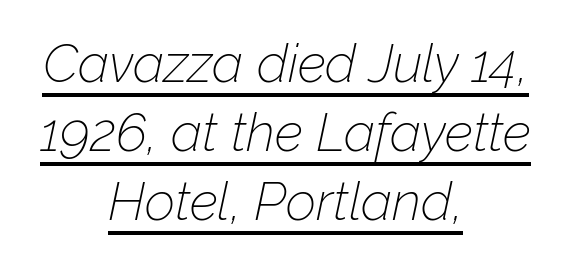
Q: Is the text bold? A: No.
Q: Is the text italic (slanted)? A: Yes, it leans right by about 12 degrees.
Q: Is the text underlined? A: Yes.
Q: How is the paragraph aligned? A: Centered.
Q: Is the spacing between letters normal or unusually wide? A: Normal.
Q: Is the spacing between lines tight, normal or loose? A: Normal.
Q: Width (condensed, normal, or wide)? A: Normal.
Q: Stroke contrast? A: Low.
Q: x-height? A: Medium.
Q: Monospaced? A: No.
